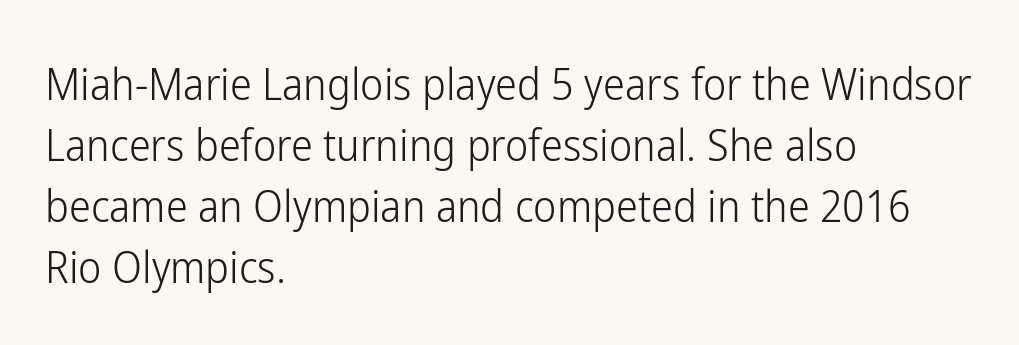
Descenders hang freely into open space. The font family rendered here belongs to the sans-serif group. Every character sits straight up, as roman type does. Proportional: the letters do not fall into vertical columns. The gaps between neighbouring characters are ordinary and unremarkable.
